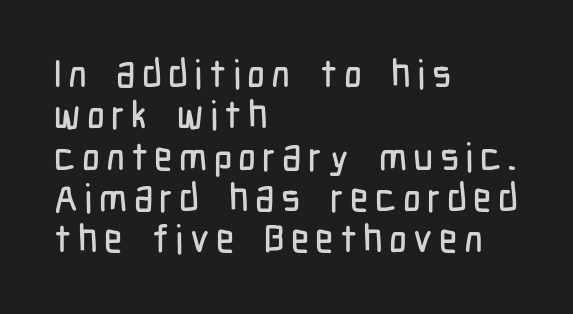
Q: Is the text italic (slanted)? A: No, it is upright.
Q: Is the typeface a serif or a sans-serif typeface? A: Sans-serif.
Q: Is the text underlined? A: No.
Q: How is the paragraph aligned? A: Left-aligned.
Q: Is the spacing between lines tight, normal or loose? A: Tight.
Q: Width (condensed, normal, or wide)? A: Condensed.
Q: Stroke contrast? A: Low.
Q: x-height? A: Medium.
Q: Monospaced? A: No.
